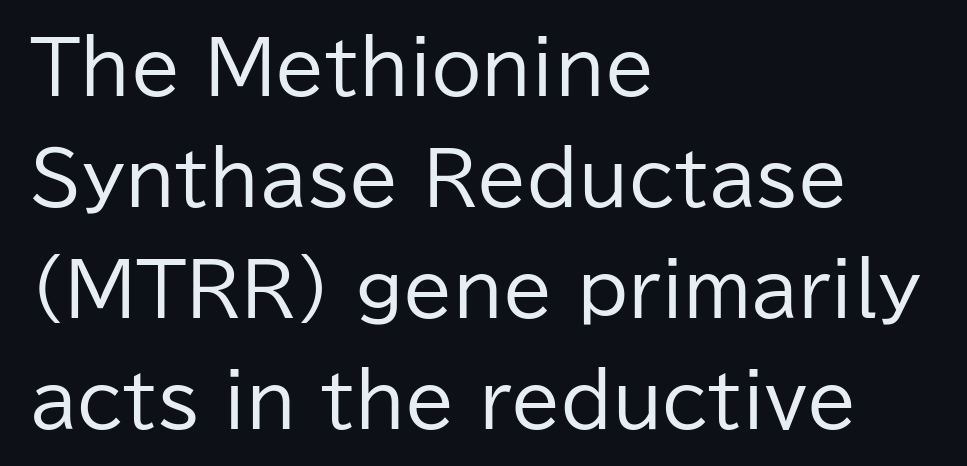
{"serif": "no", "italic": "no", "bold": "no", "weight": "regular", "width": "normal", "stroke_contrast": "low", "x_height": "medium", "monospaced": "no", "underline": "no", "align": "left", "line_spacing": "normal", "line_spacing_ratio": 1.54, "letter_spacing": "normal", "letter_spacing_em": 0.0, "glyph_px": 72}
